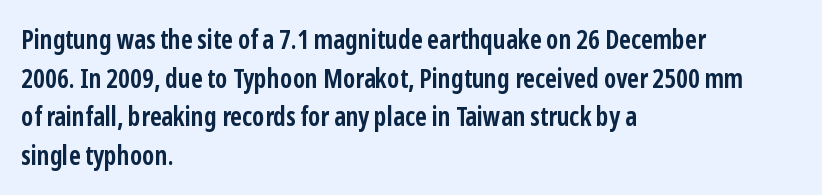
Q: Is the text bold? A: Yes.
Q: Is the text italic (slanted)? A: No, it is upright.
Q: Is the text underlined? A: No.
Q: How is the paragraph aligned? A: Left-aligned.
Q: Is the spacing between letters normal or unusually wide? A: Normal.
Q: Is the spacing between lines tight, normal or loose? A: Normal.
